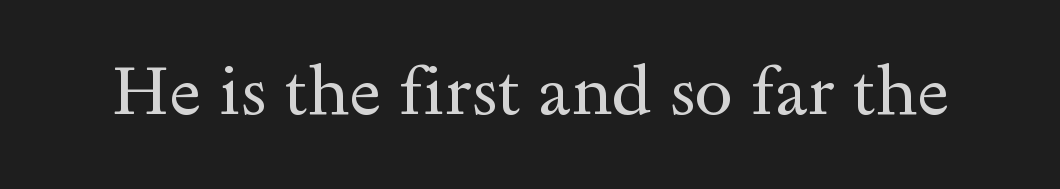
Between one letter and the next there's only the usual sliver of space. The text was rendered using a seriffed face with decorative stroke endings. Heft: none added — not bold. Spacing verdict: proportional, widths tailored to each character. Designer's note — italics off, roman on.
